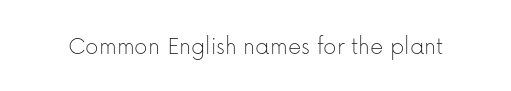
The image shows 26 px text type, upright; set normal letter spacing, not underlined.
